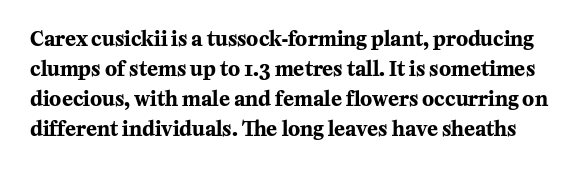
The image shows 20 px bold type, upright; set normal line spacing (1.5x), normal letter spacing, not underlined.
